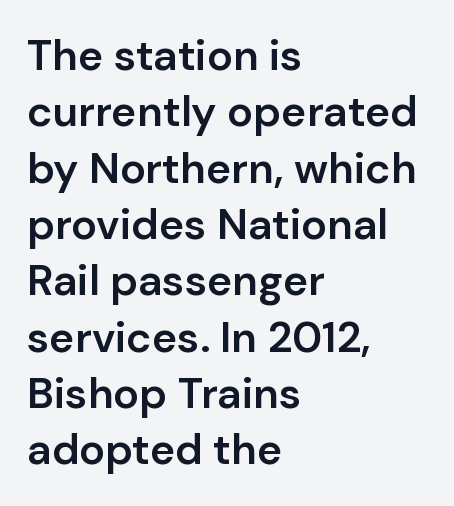
Q: Is the text bold? A: Semi-bold.
Q: Is the text italic (slanted)? A: No, it is upright.
Q: Is the typeface a serif or a sans-serif typeface? A: Sans-serif.
Q: Is the text underlined? A: No.
Q: How is the paragraph aligned? A: Left-aligned.
Q: Is the spacing between letters normal or unusually wide? A: Normal.
Q: Is the spacing between lines tight, normal or loose? A: Normal.
Q: Width (condensed, normal, or wide)? A: Normal.
Q: Stroke contrast? A: Low.
Q: x-height? A: Medium.
Q: Monospaced? A: No.
